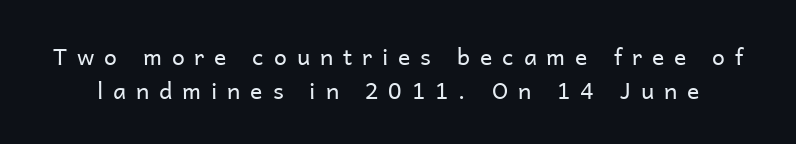
The image shows 23 px text type, upright; set normal line spacing (1.47x), unusually wide letter spacing (+0.43 em), not underlined.
